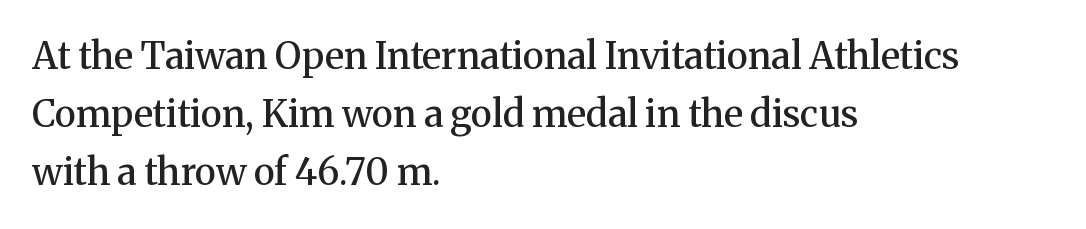
To sum up the face: it has serifs. These lines keep a tight, regular rhythm from letter to letter. Character widths vary here, with narrow letters taking less room than wide ones. Posture: upright roman. These lines sit exactly where default settings would place them.
